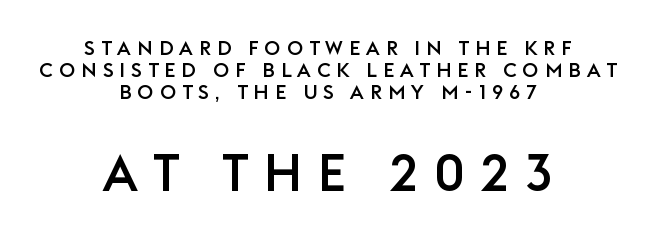
Caption: upper text group reduced, lower text group enlarged. Unlike italic type, these characters show no tilt at all. These lines have a slow, spaced-out rhythm from letter to letter. Look at the bottom of the vertical strokes: they stop flat, with no serifs. Reading down the column, the eye jumps only a short way to each next line. A student would call this center alignment; a typographer would say set centered.
